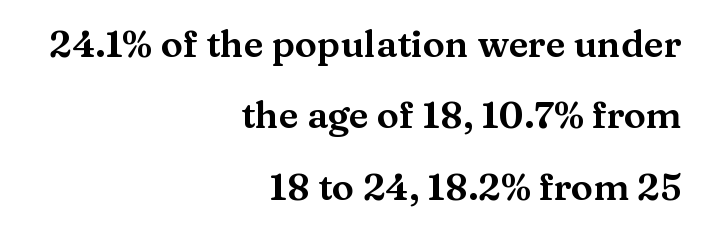
The image shows 37 px wide serif type, upright; set right-aligned, loose line spacing (1.93x), normal letter spacing, not underlined; medium stroke contrast and a medium x-height.
